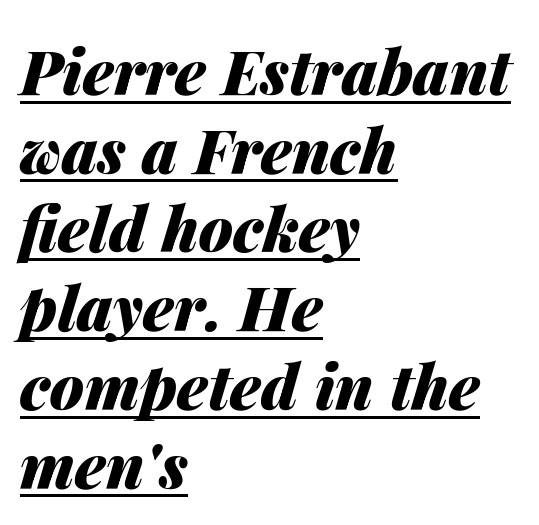
{"italic": "yes", "lean": "right", "slant_degrees": 14, "bold": "yes", "weight": "heavy", "width": "normal", "stroke_contrast": "medium", "x_height": "medium", "monospaced": "no", "underline": "yes", "align": "left", "line_spacing": "normal", "line_spacing_ratio": 1.27, "letter_spacing": "normal", "letter_spacing_em": 0.0, "glyph_px": 62}
